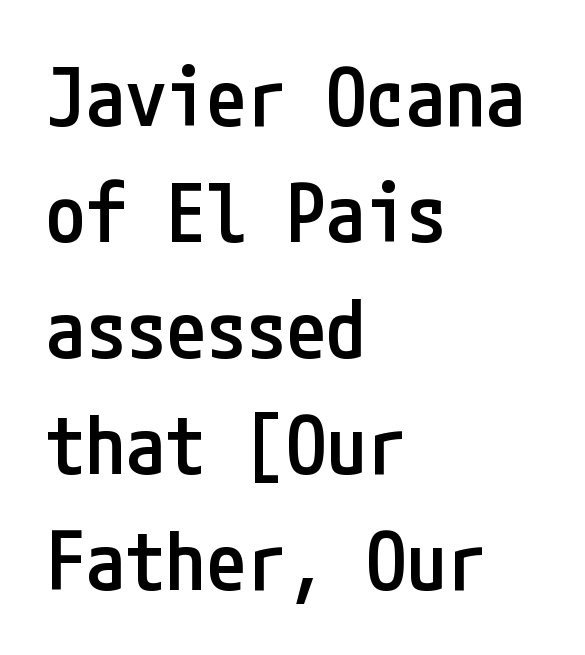
Q: Is the text bold? A: Semi-bold.
Q: Is the text italic (slanted)? A: No, it is upright.
Q: Is the typeface a serif or a sans-serif typeface? A: Sans-serif.
Q: Is the text underlined? A: No.
Q: How is the paragraph aligned? A: Left-aligned.
Q: Is the spacing between letters normal or unusually wide? A: Normal.
Q: Is the spacing between lines tight, normal or loose? A: Normal.
Q: Width (condensed, normal, or wide)? A: Condensed.
Q: Stroke contrast? A: Low.
Q: x-height? A: Medium.
